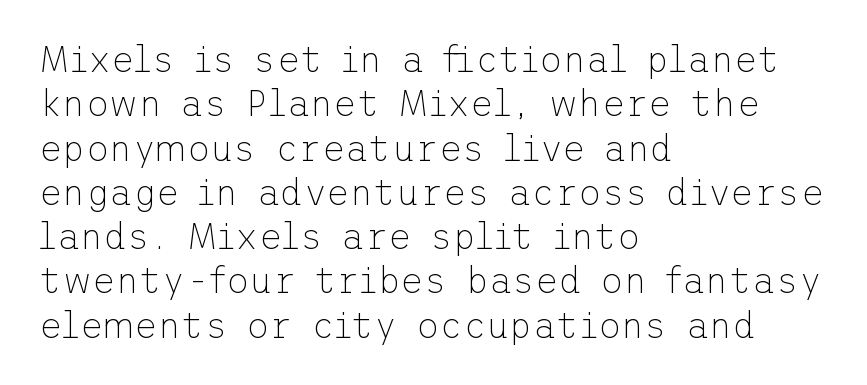
The string is rendered with underlining switched off. Note: no serifs on the glyphs. Where is the straight margin? On the left. Observe the ordinary spacing: letters are neighbours, not strangers. Stems here are at most as thick as an everyday book face. You can tell it's not italic because the verticals are truly vertical.
